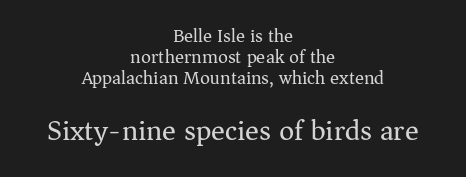
{"serif": "yes", "italic": "no", "bold": "no", "weight": "regular", "width": "normal", "stroke_contrast": "medium", "x_height": "medium", "monospaced": "no", "underline": "no", "align": "center", "line_spacing": "tight", "line_spacing_ratio": 1.11, "letter_spacing": "normal", "letter_spacing_em": 0.0, "larger_block": "second", "size_ratio": 1.53, "glyph_px": 29}
